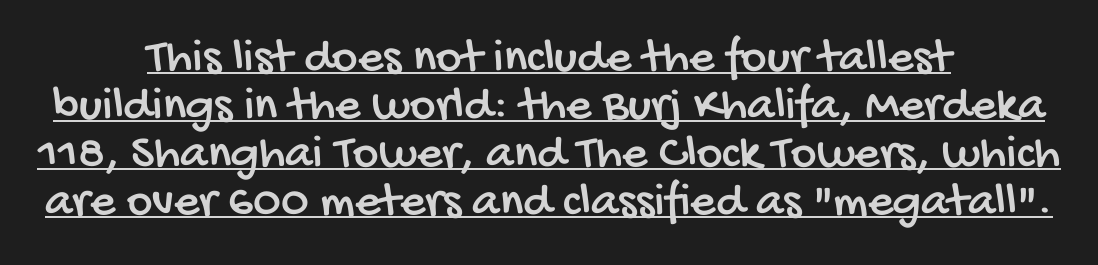
Font category for this specimen: sans-serif. This rendering uses center alignment, leaving both contours irregular but symmetric. Character widths vary here, with narrow letters taking less room than wide ones. The string is rendered with underlining switched on. Line spacing here is tight. Does extra space separate the letters? No, they use regular spacing.
